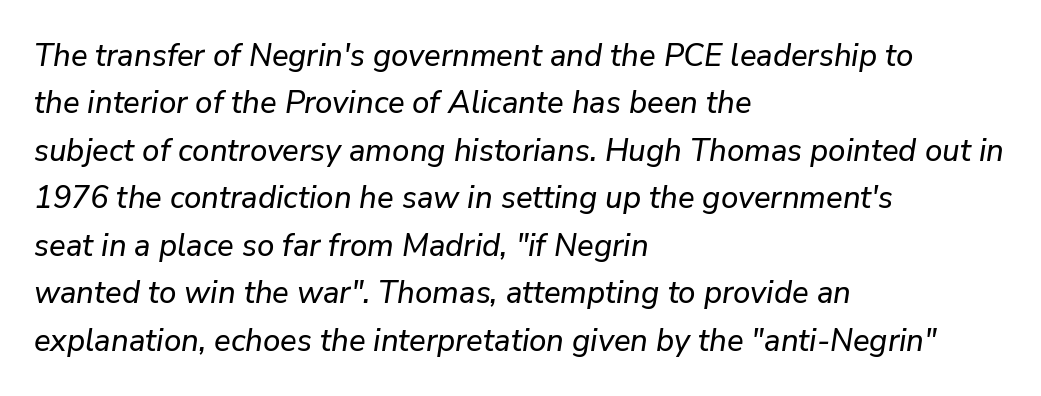
Q: Is the text italic (slanted)? A: Yes, it leans right by about 9 degrees.
Q: Is the text underlined? A: No.
Q: How is the paragraph aligned? A: Left-aligned.
Q: Is the spacing between letters normal or unusually wide? A: Normal.
Q: Is the spacing between lines tight, normal or loose? A: Normal.
Q: Width (condensed, normal, or wide)? A: Normal.
Q: Stroke contrast? A: Low.
Q: x-height? A: Medium.
Q: Monospaced? A: No.
